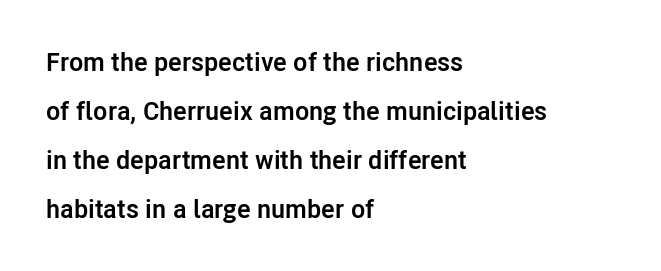
{"italic": "no", "bold": "yes", "underline": "no", "align": "left", "line_spacing_ratio": 1.88, "letter_spacing": "normal", "letter_spacing_em": 0.0, "glyph_px": 26}
